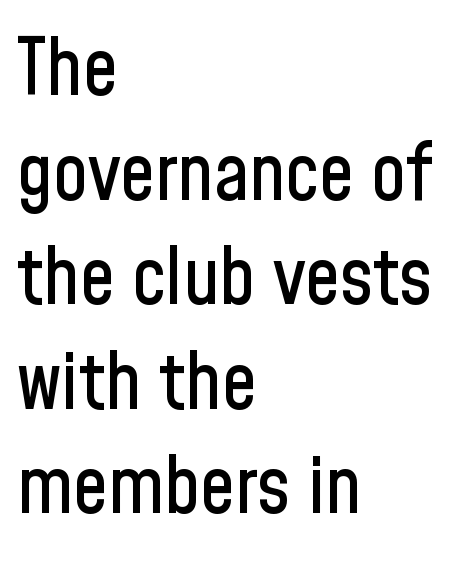
The image shows 78 px condensed sans-serif type, upright; set left-aligned, normal line spacing (1.34x), normal letter spacing, not underlined; low stroke contrast and a medium x-height.
